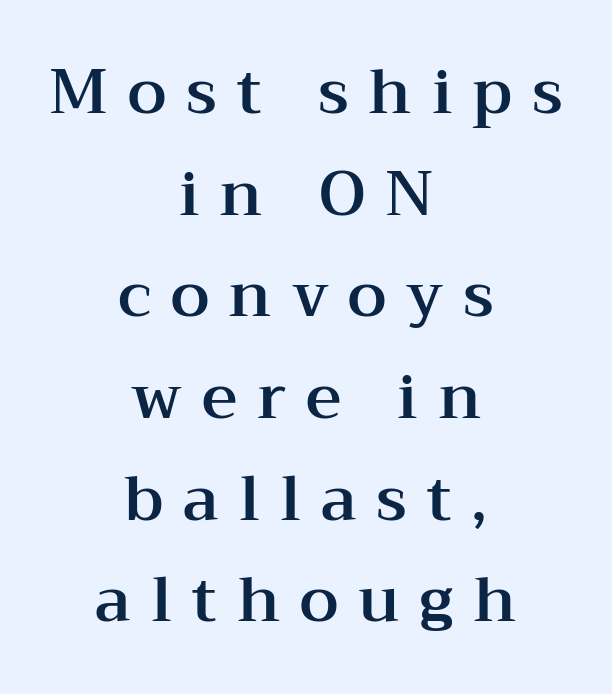
Q: Is the text italic (slanted)? A: No, it is upright.
Q: Is the typeface a serif or a sans-serif typeface? A: Serif.
Q: Is the text underlined? A: No.
Q: How is the paragraph aligned? A: Centered.
Q: Is the spacing between letters normal or unusually wide? A: Unusually wide.
Q: Is the spacing between lines tight, normal or loose? A: Normal.
Q: Width (condensed, normal, or wide)? A: Wide.
Q: Stroke contrast? A: Medium.
Q: x-height? A: Medium.
Q: Monospaced? A: No.
